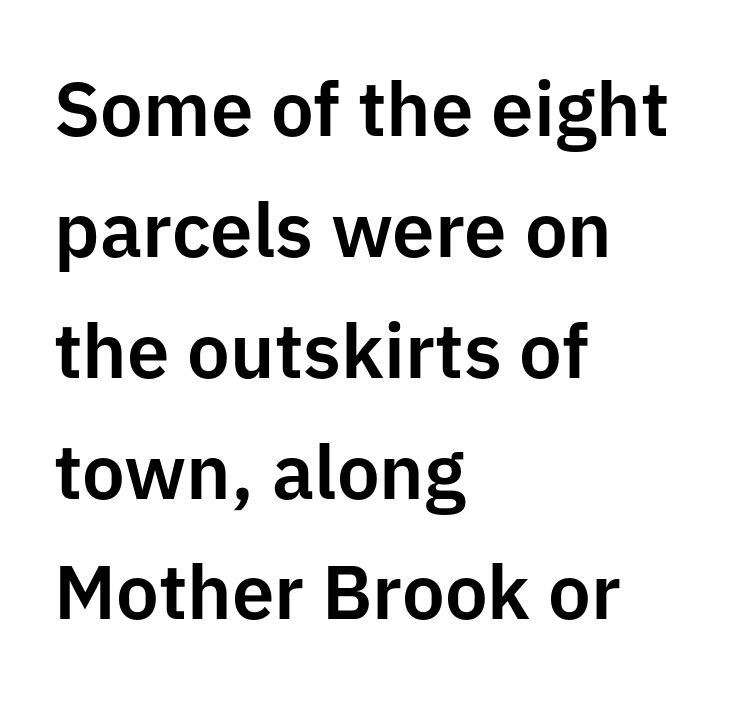
Has an underline been added? It has not. Is this a fixed-width face? No — the glyphs have proportional, varying widths. This sample uses a sans-serif face. If you measured baseline to baseline, you'd find a middling distance. Students, note that the glyphs here touch the page at normal intervals.
